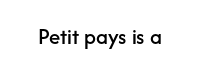
Each word holds together tightly as a unit, with standard inter-letter gaps. Posture: upright roman. The specimen omits any rule beneath the text block's lines.
